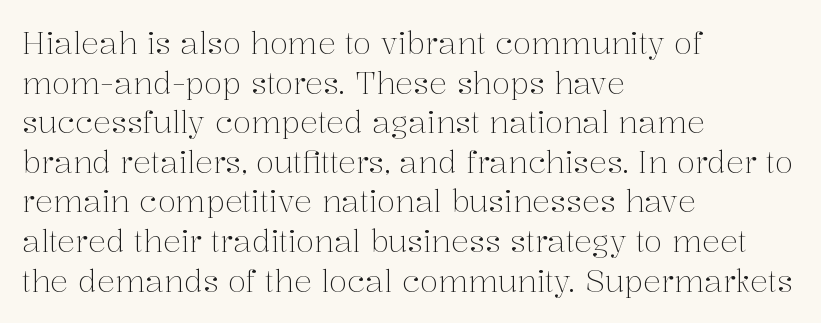
The image shows 30 px light serif type, upright; set left-aligned, normal line spacing (1.32x), normal letter spacing, not underlined; medium stroke contrast and a medium x-height.
